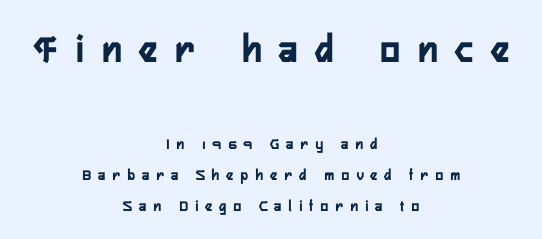
{"serif": "no", "italic": "no", "bold": "yes", "weight": "semibold", "width": "condensed", "stroke_contrast": "low", "x_height": "medium", "monospaced": "no", "underline": "no", "align": "center", "line_spacing": "loose", "line_spacing_ratio": 1.94, "letter_spacing": "wide", "letter_spacing_em": 0.45, "larger_block": "first", "size_ratio": 2.56, "glyph_px": 41}
